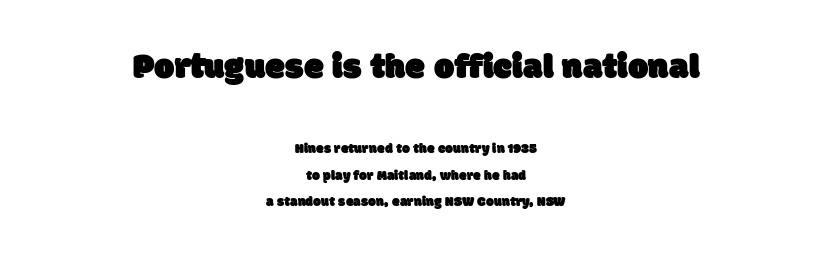
The image shows 36 px sans-serif type; set centered, loose line spacing (1.9x), normal letter spacing, not underlined; the first (top) block is 2.57x larger; low stroke contrast and a large x-height.
